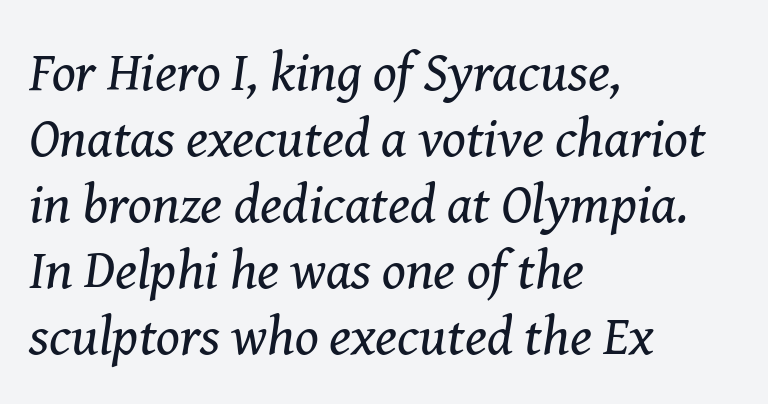
{"serif": "yes", "italic": "yes", "lean": "right", "slant_degrees": 8, "bold": "no", "weight": "regular", "width": "normal", "stroke_contrast": "medium", "x_height": "medium", "monospaced": "no", "underline": "no", "align": "left", "line_spacing_ratio": 1.2, "letter_spacing": "normal", "letter_spacing_em": 0.0, "glyph_px": 55}
